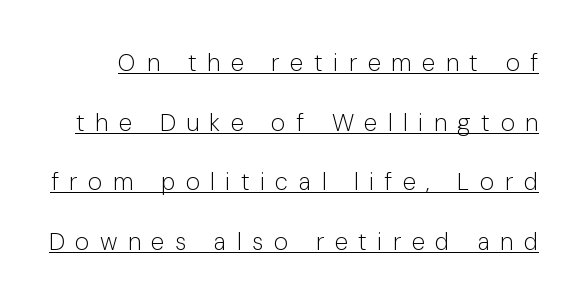
Q: Is the text bold? A: No.
Q: Is the text italic (slanted)? A: No, it is upright.
Q: Is the text underlined? A: Yes.
Q: Is the spacing between letters normal or unusually wide? A: Unusually wide.
Q: Is the spacing between lines tight, normal or loose? A: Loose.
